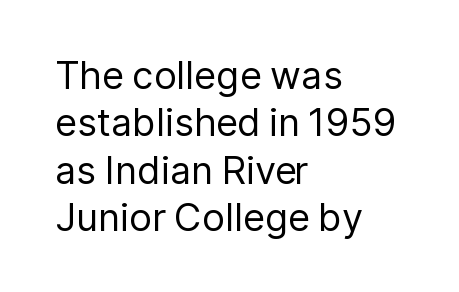
{"serif": "no", "italic": "no", "bold": "no", "weight": "regular", "width": "normal", "stroke_contrast": "low", "x_height": "medium", "monospaced": "no", "underline": "no", "align": "left", "line_spacing": "normal", "line_spacing_ratio": 1.25, "letter_spacing": "normal", "letter_spacing_em": 0.0, "glyph_px": 38}
